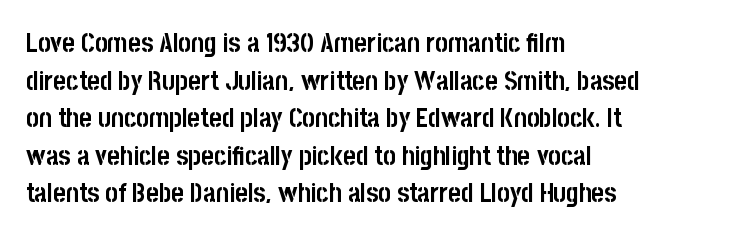
{"italic": "no", "bold": "yes", "underline": "no", "align": "left", "line_spacing": "normal", "line_spacing_ratio": 1.39, "letter_spacing": "normal", "letter_spacing_em": 0.0, "glyph_px": 27}
